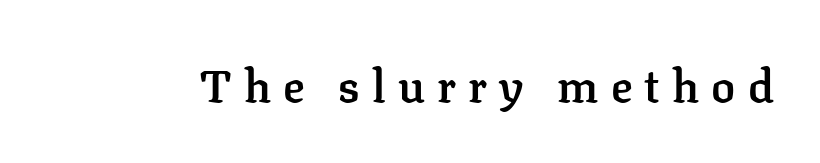
{"serif": "yes", "italic": "no", "bold": "semi", "weight": "semibold", "width": "normal", "stroke_contrast": "low", "x_height": "medium", "monospaced": "no", "underline": "no", "letter_spacing": "wide", "letter_spacing_em": 0.27, "glyph_px": 45}
